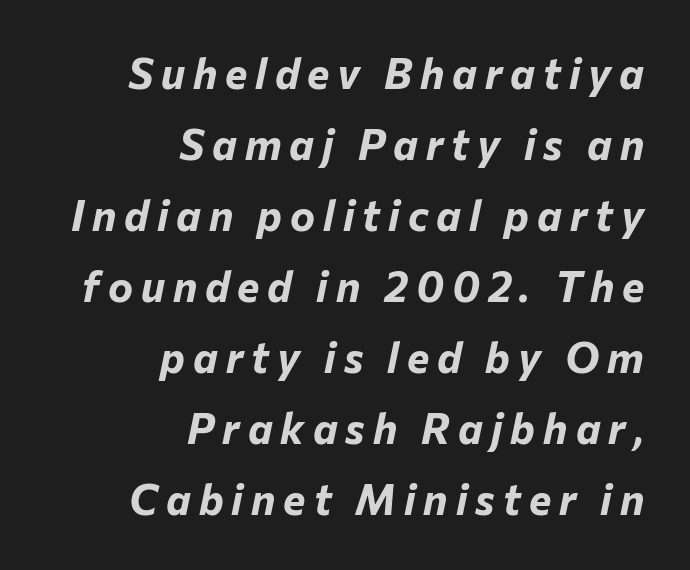
Heavy-handed strokes throughout: this text is bold. The passage is arranged like a letterhead date or caption credit — flush right. The string is rendered with underlining switched off. The rendering uses a moderate line-height, typical for paragraphs. The text carries the slant typical of an italic or oblique font. The passage shown is typed in a proportional face where columns would drift.
